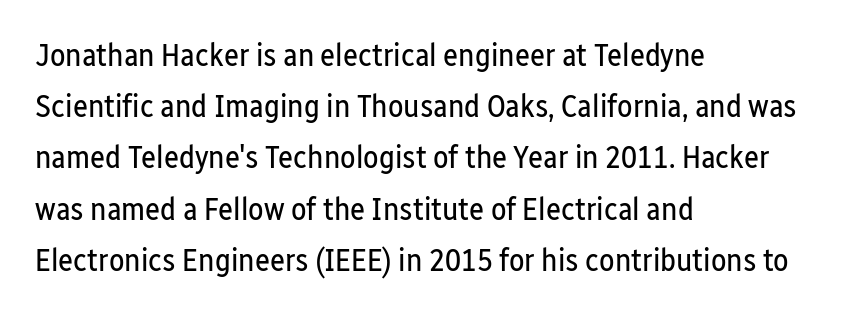
Q: Is the text bold? A: No.
Q: Is the text italic (slanted)? A: No, it is upright.
Q: Is the typeface a serif or a sans-serif typeface? A: Sans-serif.
Q: Is the text underlined? A: No.
Q: How is the paragraph aligned? A: Left-aligned.
Q: Is the spacing between letters normal or unusually wide? A: Normal.
Q: Is the spacing between lines tight, normal or loose? A: Normal.
Q: Width (condensed, normal, or wide)? A: Condensed.
Q: Stroke contrast? A: Low.
Q: x-height? A: Medium.
Q: Monospaced? A: No.
